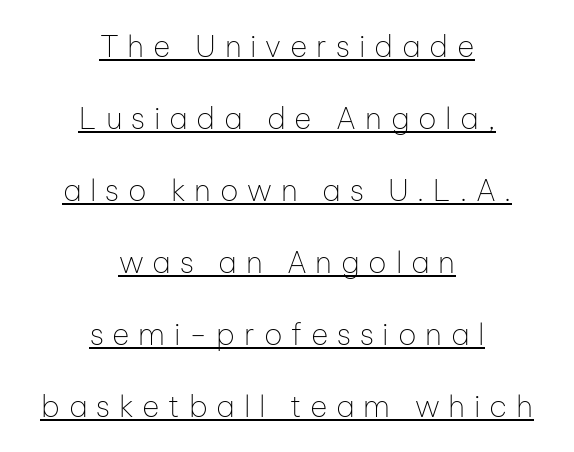
The image shows 30 px thin sans-serif type, upright; set centered, loose line spacing (2.4x), unusually wide letter spacing (+0.29 em), underlined; low stroke contrast and a medium x-height.
